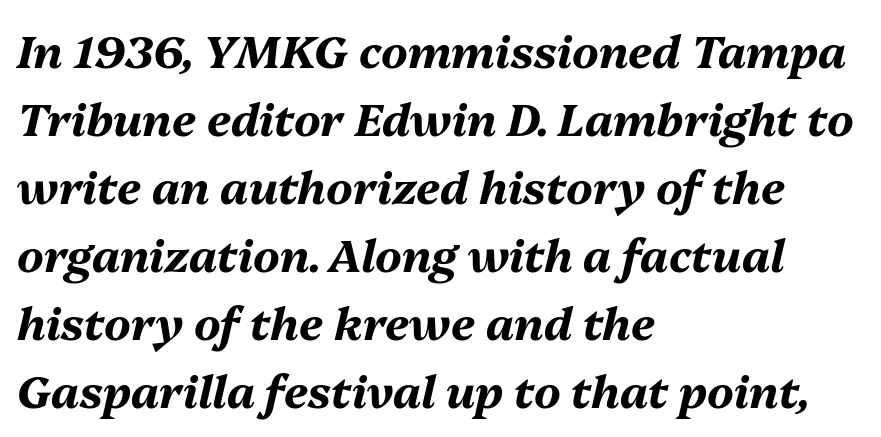
The image shows 45 px bold type, italic (leaning right); set left-aligned, normal line spacing (1.51x), normal letter spacing, not underlined; medium stroke contrast and a medium x-height.
